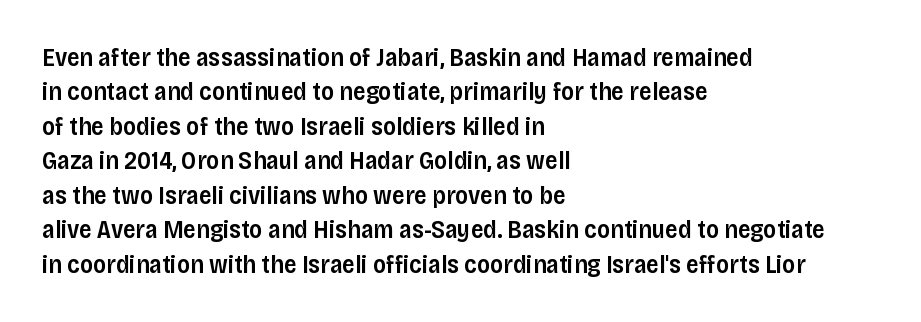
Q: Is the text bold? A: Semi-bold.
Q: Is the text italic (slanted)? A: No, it is upright.
Q: Is the text underlined? A: No.
Q: How is the paragraph aligned? A: Left-aligned.
Q: Is the spacing between letters normal or unusually wide? A: Normal.
Q: Is the spacing between lines tight, normal or loose? A: Normal.
